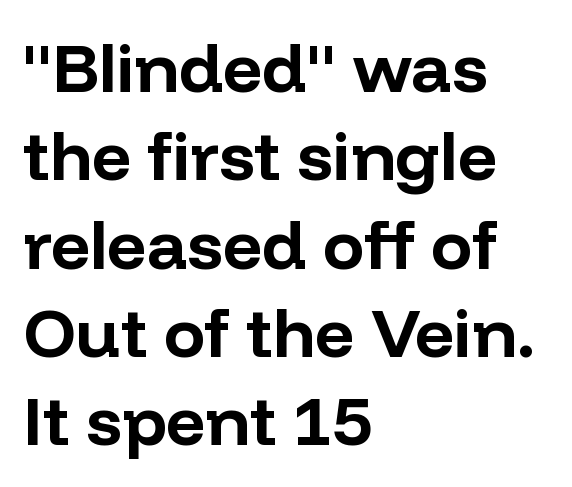
The strokes are fattened all the way to bold. Normally led — the rows are evenly, conventionally spaced. The letters sit at their default tracking, neither squeezed nor spread. Do the characters align in a grid? No, the font is proportional. The setting favours the left margin, as ordinary paragraphs usually do. No italicization has been applied; the sample stays upright.
